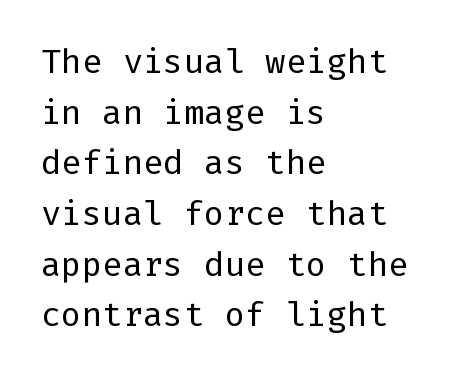
Alignment: flush left. The letterforms sit at book weight or below. The lines sit at an ordinary, default distance from one another. Each word holds together tightly as a unit, with standard inter-letter gaps. What kind of face is this? One without serifs — a sans. Does the lettering tilt? It doesn't — this is upright.
